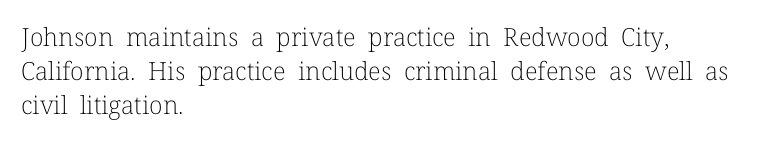
The image shows 25 px text type, upright; set left-aligned, normal line spacing (1.37x), normal letter spacing, not underlined.
